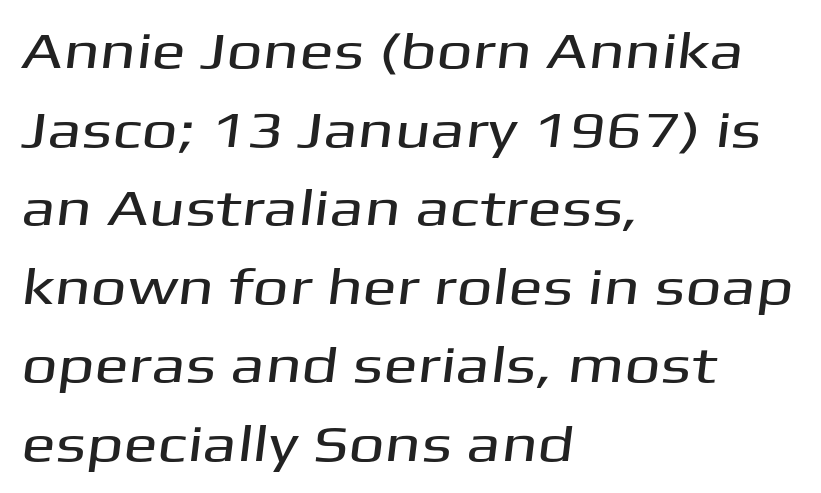
{"serif": "no", "width": "wide", "stroke_contrast": "medium", "x_height": "medium", "monospaced": "no", "underline": "no", "align": "left", "line_spacing": "normal", "line_spacing_ratio": 1.54, "letter_spacing": "normal", "letter_spacing_em": 0.0, "glyph_px": 51}
